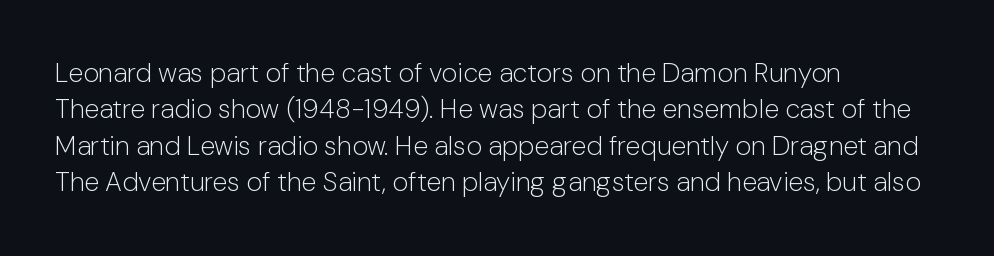
The image shows 27 px text type, upright; set left-aligned, normal line spacing (1.35x), normal letter spacing, not underlined.
